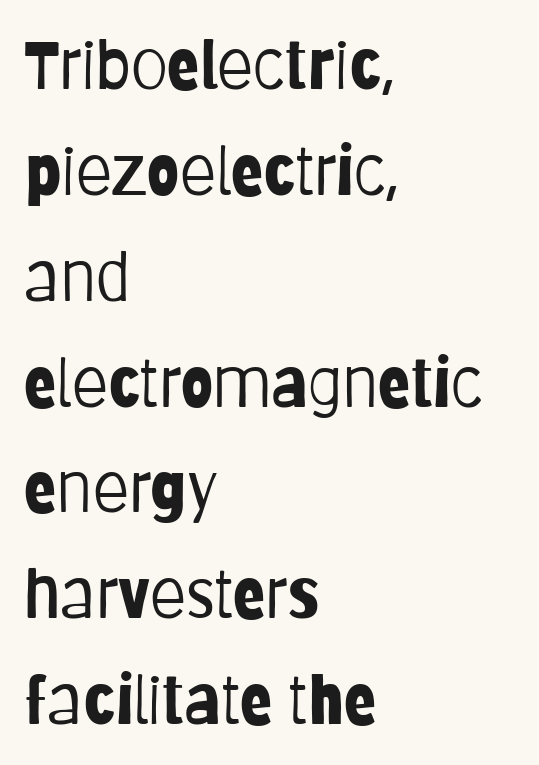
The image shows 67 px light, condensed sans-serif type, upright; set left-aligned, normal line spacing (1.58x), normal letter spacing, not underlined; low stroke contrast and a large x-height.
